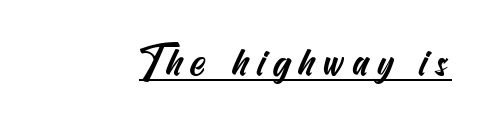
Is there an underline? Yes — a line sits under the letters. One-word summary of the alignment: right. I'd call this a sans setting — the letters go barefoot.
